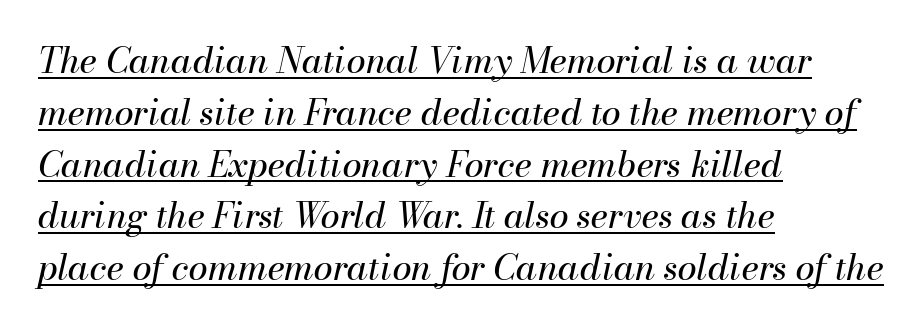
These lines sit exactly where default settings would place them. There is no visible air inserted between adjacent glyphs. Character widths vary here, with narrow letters taking less room than wide ones. The passage shown leans; its letterforms are oblique. Quick note: underline on.
